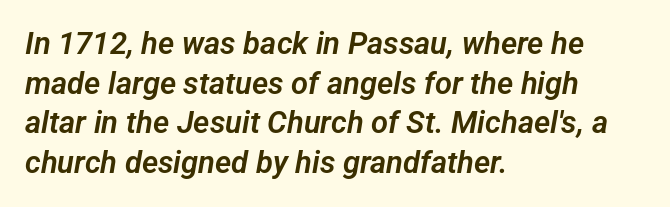
These lines sit exactly where default settings would place them. The passage shown has conventional tracking throughout. The rag falls on the right side of this text block. Each letter keeps its own natural width here, so spacing adapts to shape. This is sans-serif lettering, the kind often seen on screens and signage. Underlining? Definitely not there.
